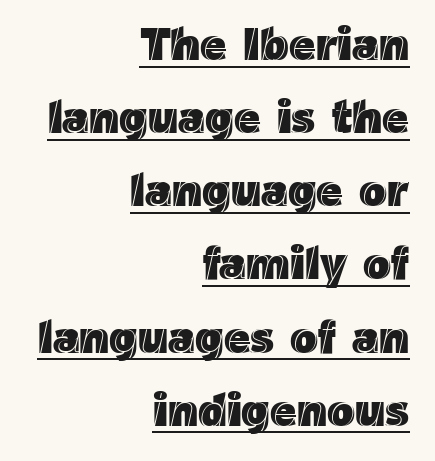
Q: Is the text italic (slanted)? A: No, it is upright.
Q: Is the text underlined? A: Yes.
Q: How is the paragraph aligned? A: Right-aligned.
Q: Is the spacing between letters normal or unusually wide? A: Normal.
Q: Is the spacing between lines tight, normal or loose? A: Normal.
Q: Width (condensed, normal, or wide)? A: Normal.
Q: x-height? A: Medium.
Q: Monospaced? A: No.
